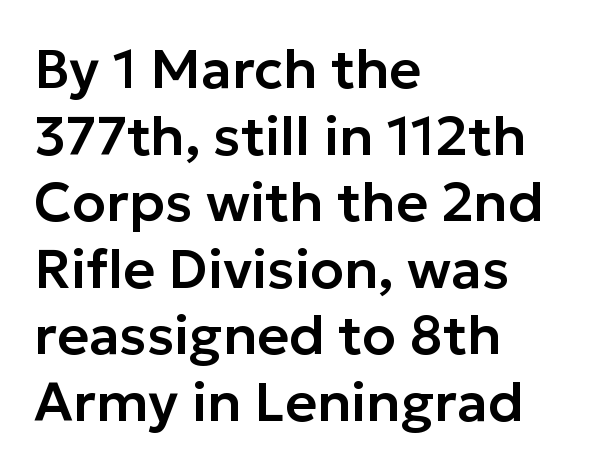
{"serif": "no", "italic": "no", "width": "normal", "stroke_contrast": "low", "x_height": "medium", "monospaced": "no", "underline": "no", "align": "left", "line_spacing_ratio": 1.21, "letter_spacing": "normal", "letter_spacing_em": 0.0, "glyph_px": 55}
